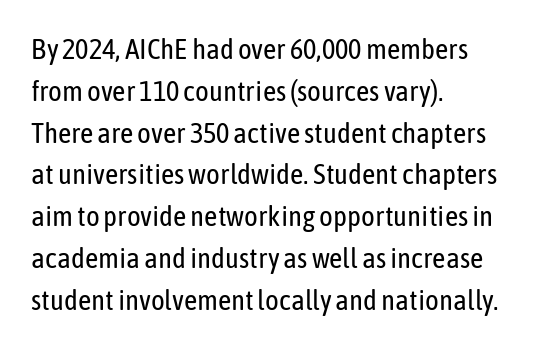
Q: Is the text bold? A: No.
Q: Is the text italic (slanted)? A: No, it is upright.
Q: Is the typeface a serif or a sans-serif typeface? A: Sans-serif.
Q: Is the text underlined? A: No.
Q: How is the paragraph aligned? A: Left-aligned.
Q: Is the spacing between letters normal or unusually wide? A: Normal.
Q: Is the spacing between lines tight, normal or loose? A: Normal.
Q: Width (condensed, normal, or wide)? A: Condensed.
Q: Stroke contrast? A: Low.
Q: x-height? A: Medium.
Q: Monospaced? A: No.
